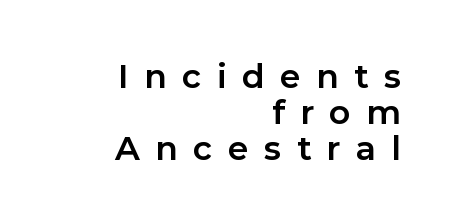
No word sits above an underline. These lines have a slow, spaced-out rhythm from letter to letter. A sans-serif font was chosen for this passage. Honestly, the rows look squashed on top of each other.
